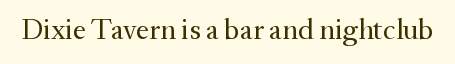
Q: Is the text bold? A: No.
Q: Is the text italic (slanted)? A: No, it is upright.
Q: Is the typeface a serif or a sans-serif typeface? A: Serif.
Q: Is the text underlined? A: No.
Q: Is the spacing between letters normal or unusually wide? A: Normal.
Q: Width (condensed, normal, or wide)? A: Normal.
Q: Stroke contrast? A: Medium.
Q: x-height? A: Small.
Q: Monospaced? A: No.
